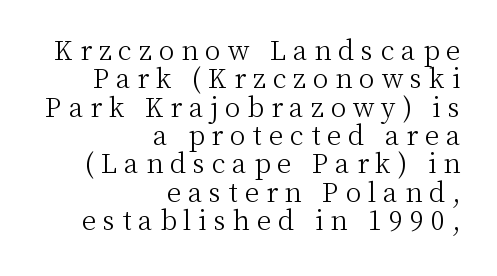
The image shows 26 px text type, upright; set right-aligned, tight line spacing (1.09x), unusually wide letter spacing (+0.27 em), not underlined.
